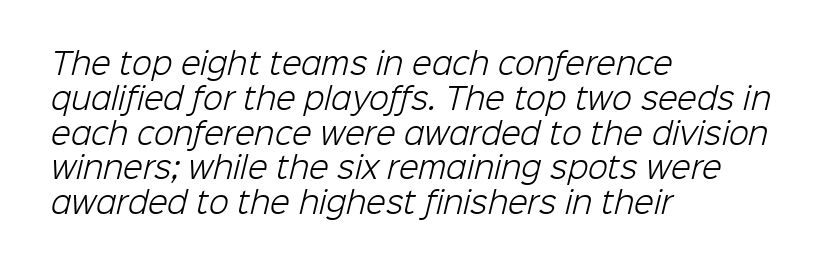
Q: Is the text bold? A: No.
Q: Is the typeface a serif or a sans-serif typeface? A: Sans-serif.
Q: Is the text underlined? A: No.
Q: How is the paragraph aligned? A: Left-aligned.
Q: Is the spacing between letters normal or unusually wide? A: Normal.
Q: Width (condensed, normal, or wide)? A: Normal.
Q: Stroke contrast? A: Low.
Q: x-height? A: Medium.
Q: Monospaced? A: No.
